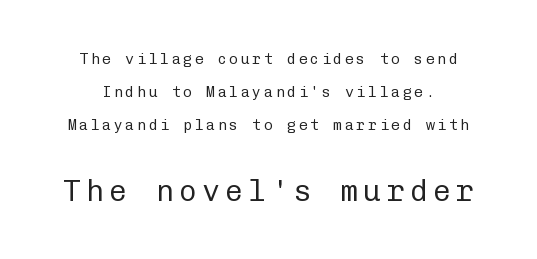
{"serif": "no", "italic": "no", "bold": "no", "weight": "regular", "width": "normal", "stroke_contrast": "low", "x_height": "medium", "monospaced": "yes", "underline": "no", "line_spacing": "loose", "line_spacing_ratio": 2.21, "larger_block": "second", "size_ratio": 2.0, "glyph_px": 30}
